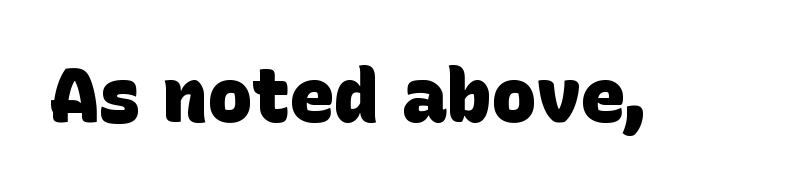
The image shows 75 px heavy sans-serif type; set normal letter spacing, not underlined; low stroke contrast and a large x-height.
